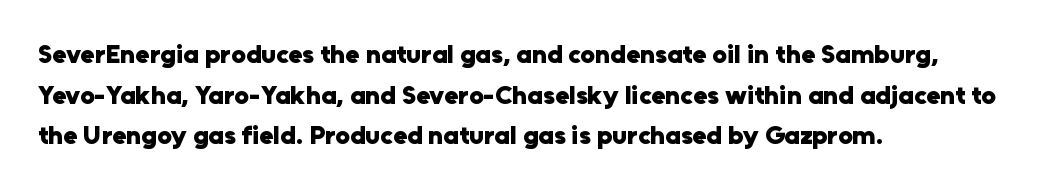
Students, note that the glyphs here touch the page at normal intervals. Lines of text with bare space underneath. Short and long lines alike share a common starting point at left. The font's upright variant was chosen for this text.
